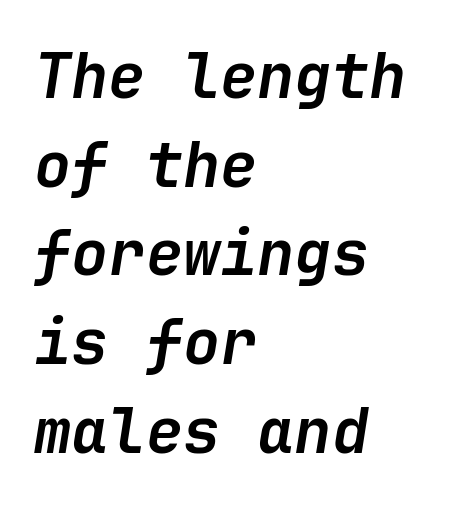
{"italic": "yes", "lean": "right", "slant_degrees": 9, "bold": "yes", "weight": "semibold", "width": "normal", "stroke_contrast": "low", "x_height": "medium", "underline": "no", "align": "left", "line_spacing": "normal", "line_spacing_ratio": 1.43, "letter_spacing": "normal", "letter_spacing_em": 0.0, "glyph_px": 62}
